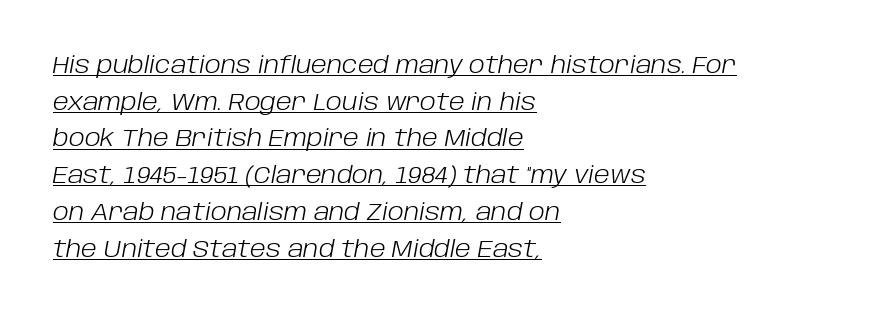
{"italic": "yes", "lean": "right", "slant_degrees": 10, "bold": "no", "underline": "yes", "align": "left", "line_spacing": "normal", "line_spacing_ratio": 1.53, "letter_spacing": "normal", "letter_spacing_em": 0.0, "glyph_px": 24}
